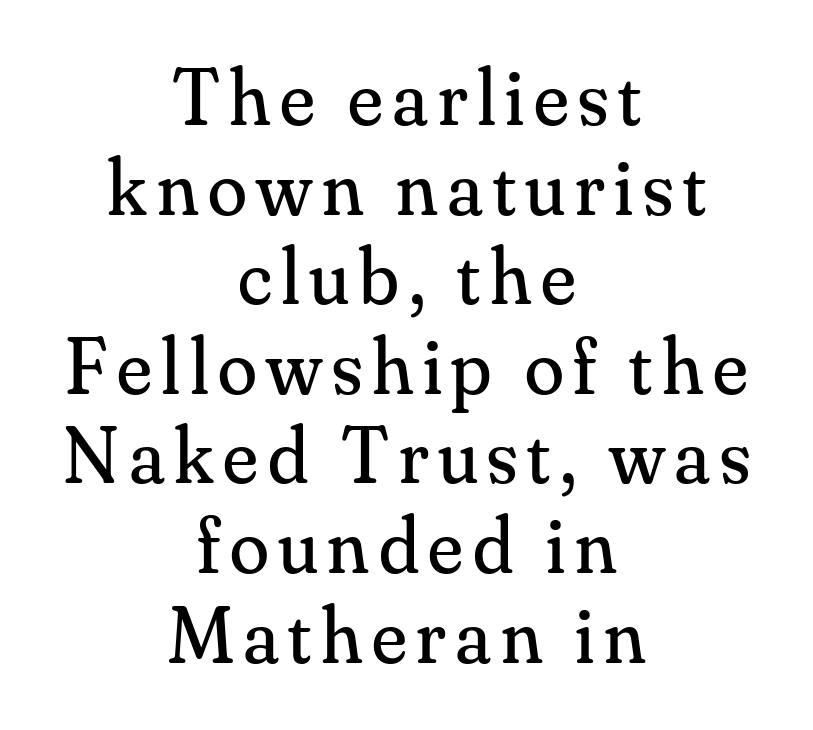
Leading is clearly below the norm, producing a dense column. This sample has the flowing, uneven cadence of proportional lettering. Italic: no, the glyphs are upright roman. The glyphs are unaccompanied by any horizontal stroke below them. Is this a heavy cut? Hardly; it is regular or lighter. The setting favours the middle, as headings and verse often do.
